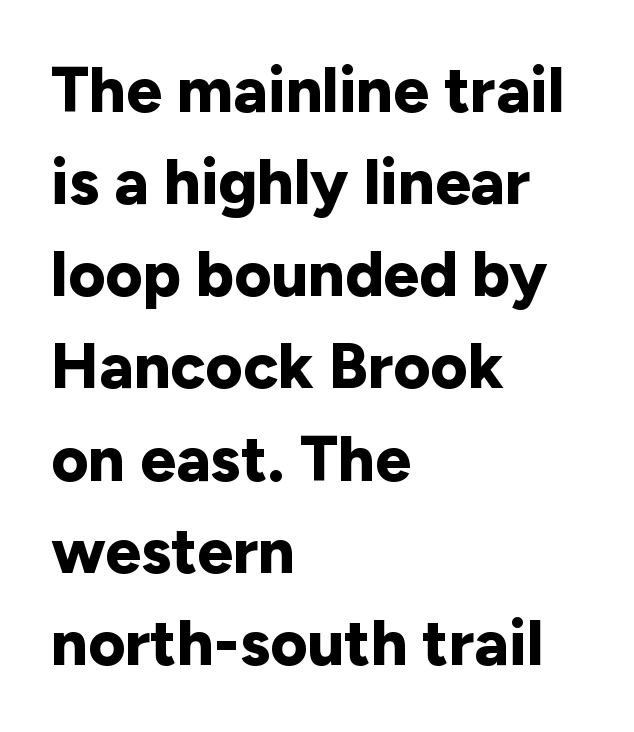
Note: no serifs on the glyphs. The rendering uses natural spacing where letterforms have individual widths. Successive baselines arrive at the customary interval. Leftover space on each line is placed entirely after the last word.
